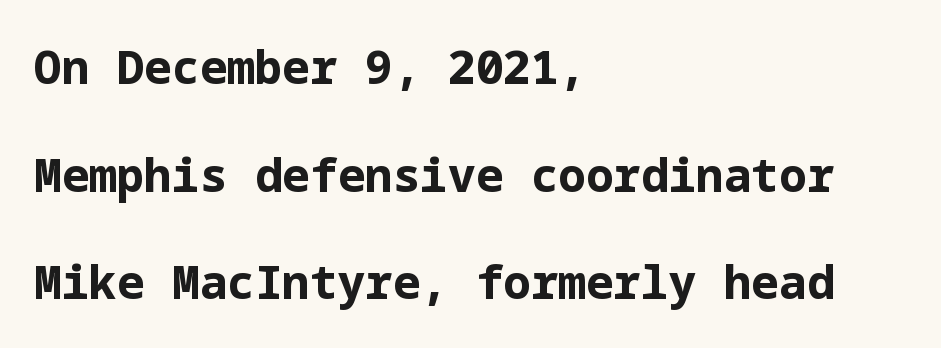
{"serif": "no", "italic": "no", "bold": "yes", "weight": "bold", "width": "normal", "stroke_contrast": "low", "x_height": "medium", "underline": "no", "align": "left", "line_spacing": "loose", "line_spacing_ratio": 2.34, "letter_spacing": "normal", "letter_spacing_em": 0.0, "glyph_px": 46}
